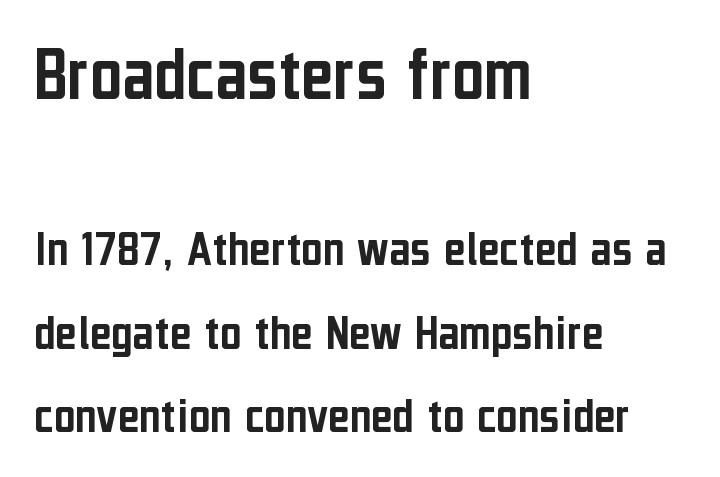
Think of a printed novel: that variable character pitch is what you see here. Here the glyphs are tracked normally, forming tight word shapes. Line starts are locked; line ends wander. Every character sits straight up, as roman type does. Whoever set this chose a conventional vertical rhythm. Nope, no serifs anywhere on these letters.
